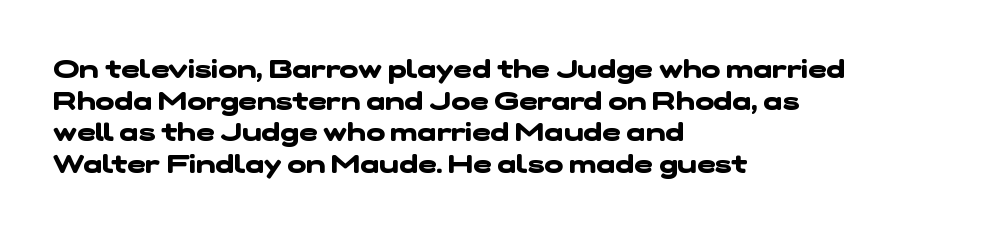
{"bold": "yes", "underline": "no", "align": "left", "line_spacing": "normal", "line_spacing_ratio": 1.27, "letter_spacing": "normal", "letter_spacing_em": 0.0, "glyph_px": 25}
